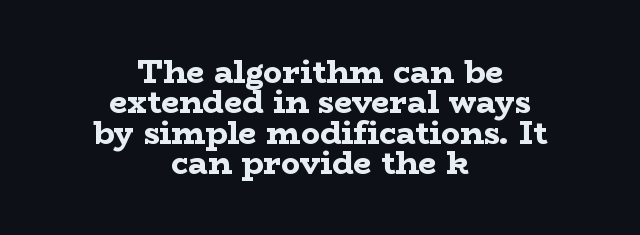
The image shows 32 px bold, wide serif type, upright; set centered, tight line spacing (0.95x), normal letter spacing, not underlined; low stroke contrast and a medium x-height.
